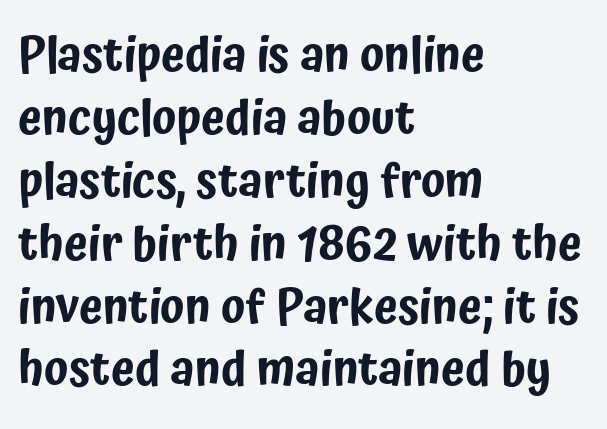
The image shows 48 px condensed sans-serif type, upright; set left-aligned, normal line spacing (1.31x), normal letter spacing, not underlined; low stroke contrast and a medium x-height.
